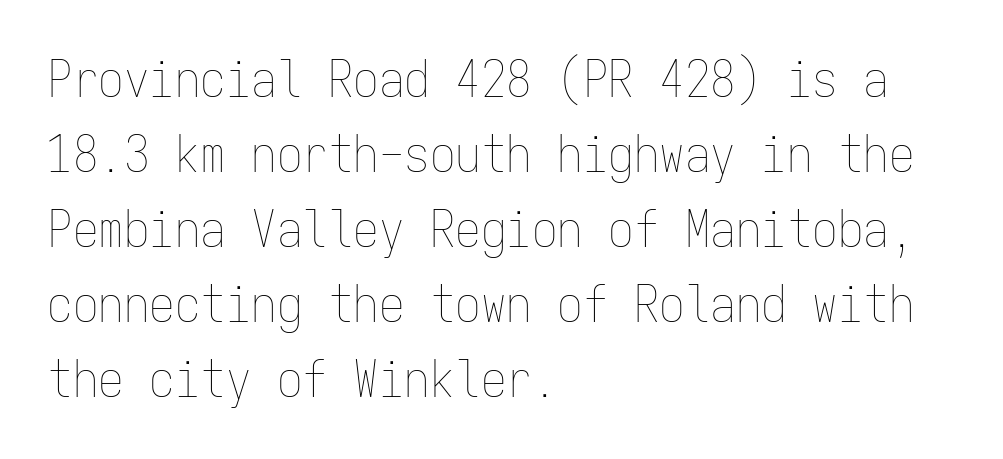
Leftover space on each line is placed entirely after the last word. Is the letter spacing exaggerated? No — it looks like the ordinary default. Do the letters lean? They stand straight. Has an underline been added? It has not. No heavy texture on the line: the type isn't bold.
